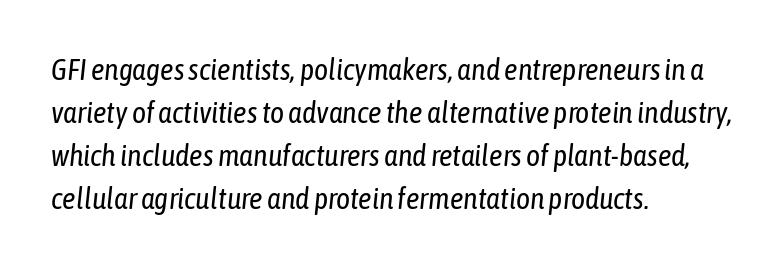
{"italic": "yes", "lean": "right", "slant_degrees": 6, "bold": "no", "weight": "regular", "width": "condensed", "stroke_contrast": "low", "x_height": "medium", "monospaced": "no", "underline": "no", "align": "left", "line_spacing": "normal", "line_spacing_ratio": 1.43, "letter_spacing": "normal", "letter_spacing_em": 0.0, "glyph_px": 30}
